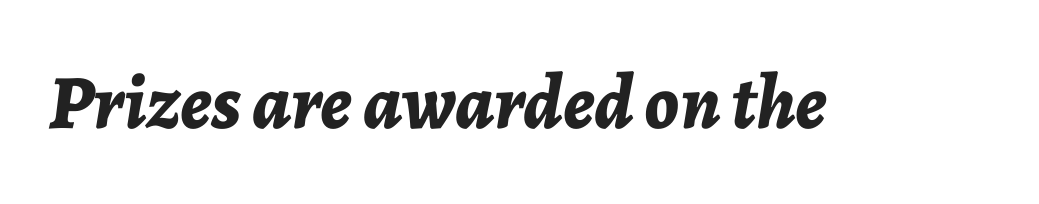
The image shows 77 px bold type, italic (leaning right); set normal letter spacing, not underlined; low stroke contrast and a medium x-height.
